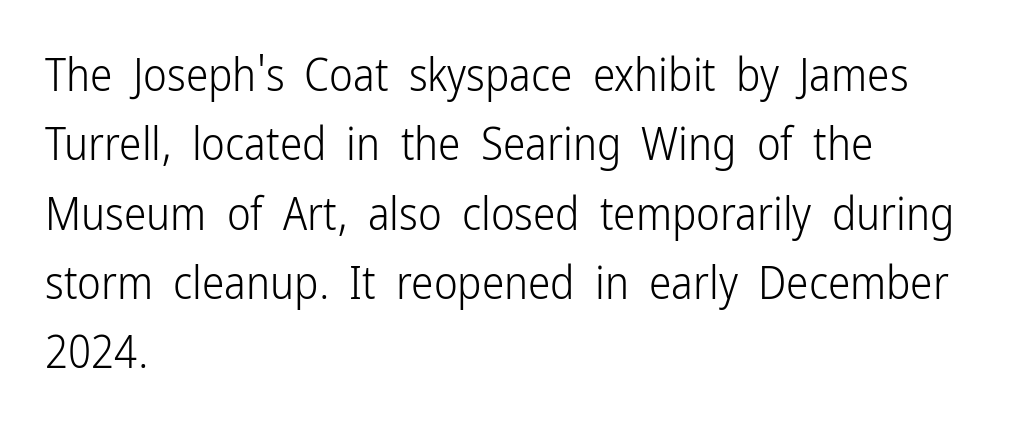
The image shows 45 px light, condensed sans-serif type, upright; set left-aligned, normal line spacing (1.54x), normal letter spacing, not underlined; low stroke contrast and a medium x-height.
